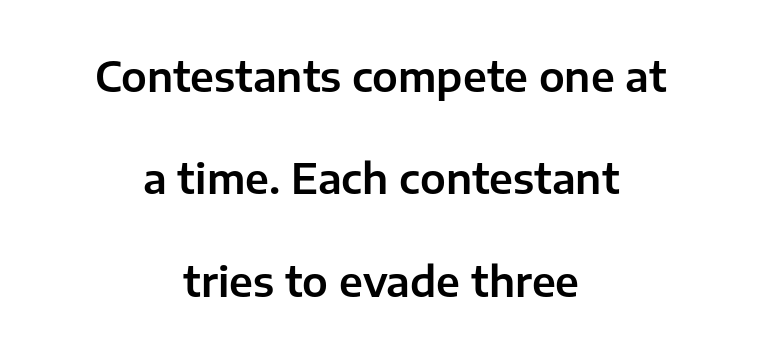
The image shows 41 px sans-serif type, upright; set centered, loose line spacing (2.5x), normal letter spacing, not underlined; low stroke contrast and a medium x-height.
